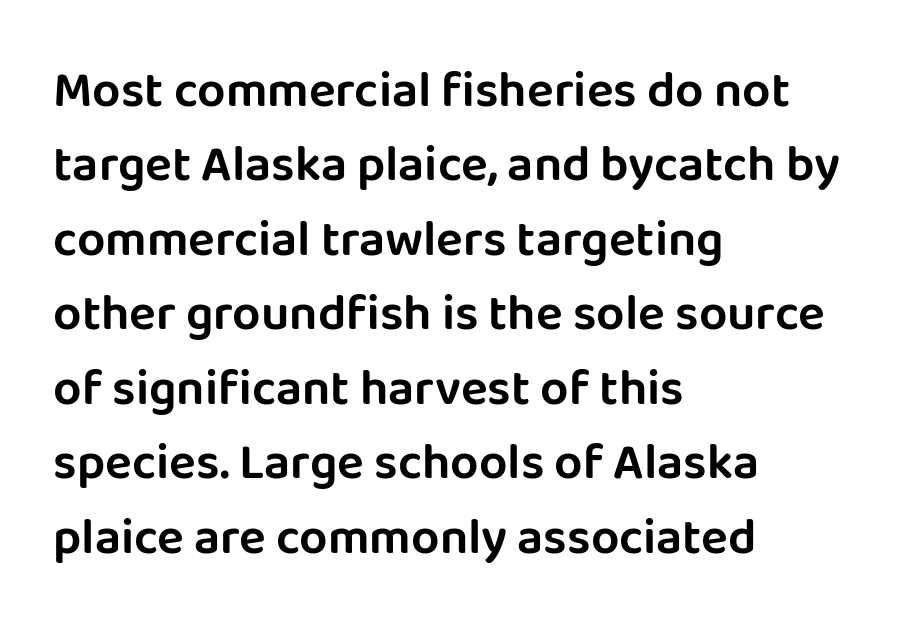
{"serif": "no", "italic": "no", "width": "normal", "stroke_contrast": "low", "x_height": "large", "monospaced": "no", "underline": "no", "align": "left", "line_spacing": "normal", "line_spacing_ratio": 1.49, "letter_spacing": "normal", "letter_spacing_em": 0.0, "glyph_px": 50}
